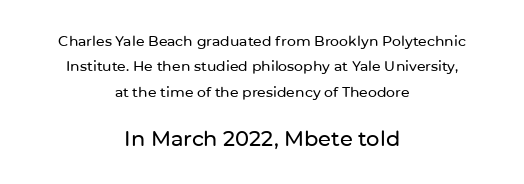
Which of the two is more prominent by size? The second, at the bottom. Which margin do the lines hug? Neither — every line sits in the middle. The letters sit at their default tracking, neither squeezed nor spread. Unmarked baselines from the first word to the last. It's the straight-up-and-down kind of type.
